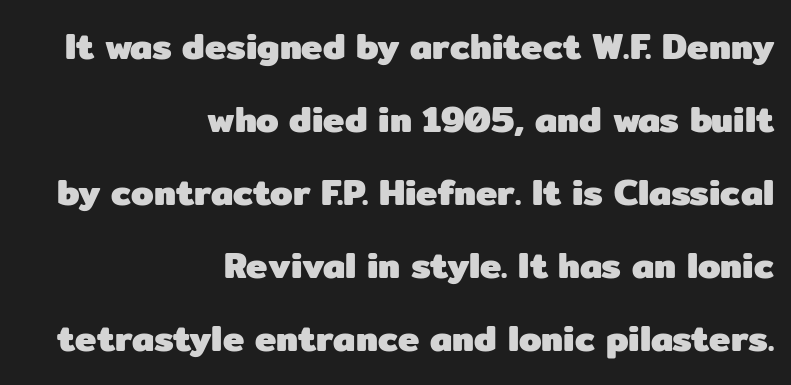
The image shows 36 px heavy sans-serif type, upright; set right-aligned, loose line spacing (2.03x), normal letter spacing, not underlined; low stroke contrast and a medium x-height.
